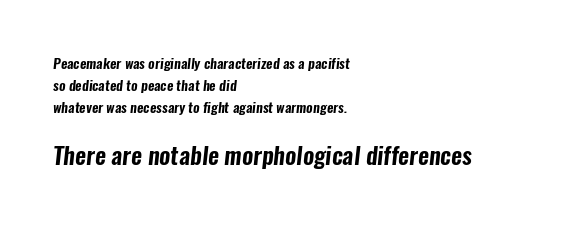
{"underline": "no", "align": "left", "line_spacing": "normal", "line_spacing_ratio": 1.56, "letter_spacing": "normal", "letter_spacing_em": 0.0, "larger_block": "second", "size_ratio": 1.71, "glyph_px": 24}
